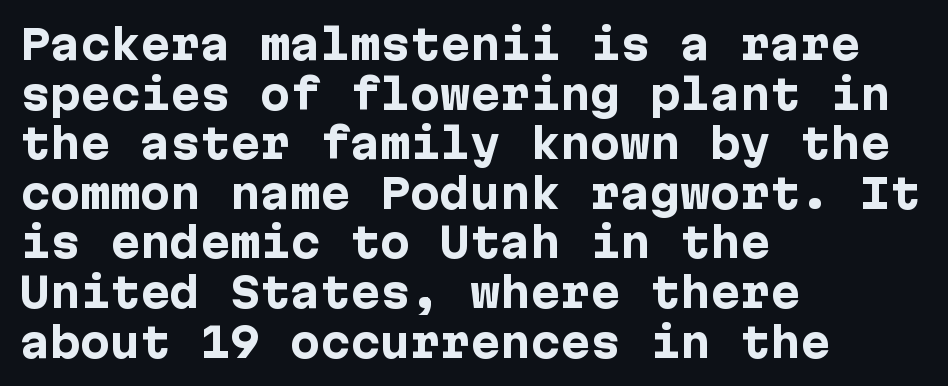
{"serif": "no", "italic": "no", "bold": "yes", "weight": "heavy", "width": "normal", "stroke_contrast": "low", "x_height": "medium", "underline": "no", "align": "left", "line_spacing_ratio": 1.24, "letter_spacing": "normal", "letter_spacing_em": 0.0, "glyph_px": 40}
